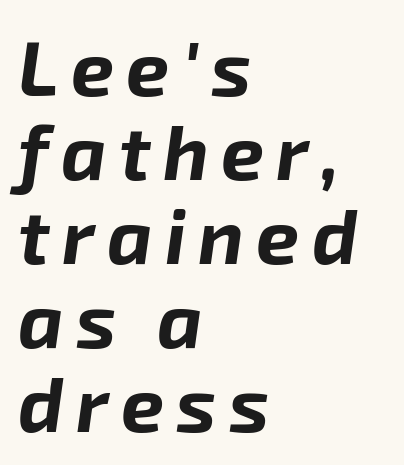
The image shows 77 px bold type, italic (leaning right); set left-aligned, tight line spacing (1.09x), not underlined; low stroke contrast and a medium x-height.
